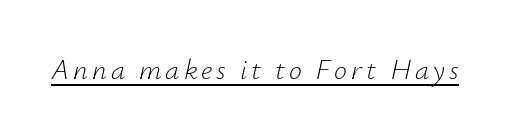
{"italic": "yes", "lean": "right", "slant_degrees": 12, "bold": "no", "weight": "light", "width": "normal", "stroke_contrast": "low", "x_height": "small", "monospaced": "no", "underline": "yes", "glyph_px": 29}
